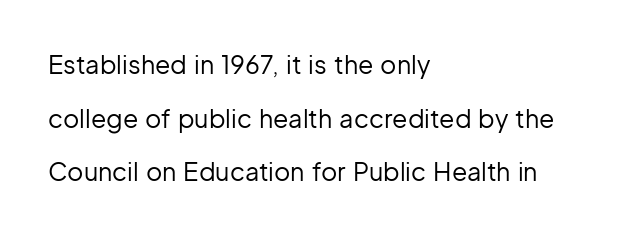
This sample uses plain, unmodified letter spacing. Is there much room between lines? Yes — plenty of vertical air separates them. The passage shown is not underscored anywhere. Upright lettering throughout. The passage is arranged the way most books set body copy — flush left.
